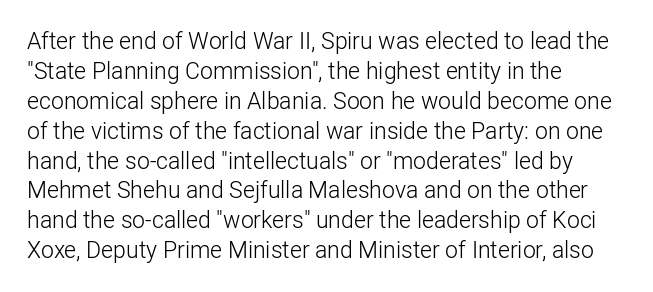
{"italic": "no", "bold": "no", "underline": "no", "align": "left", "line_spacing": "normal", "line_spacing_ratio": 1.3, "letter_spacing": "normal", "letter_spacing_em": 0.0, "glyph_px": 23}
